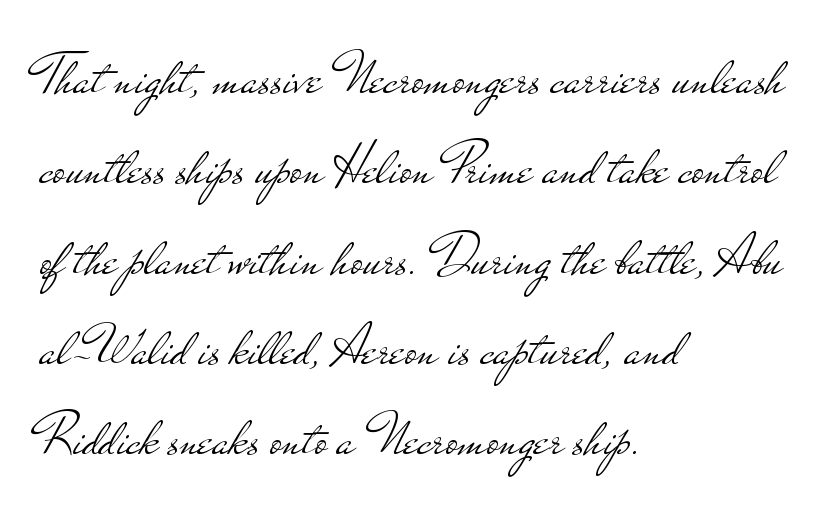
{"serif": "no", "bold": "no", "weight": "light", "width": "wide", "stroke_contrast": "low", "x_height": "small", "monospaced": "no", "underline": "no", "align": "left", "line_spacing": "normal", "line_spacing_ratio": 1.53, "letter_spacing": "normal", "letter_spacing_em": 0.0, "glyph_px": 59}
